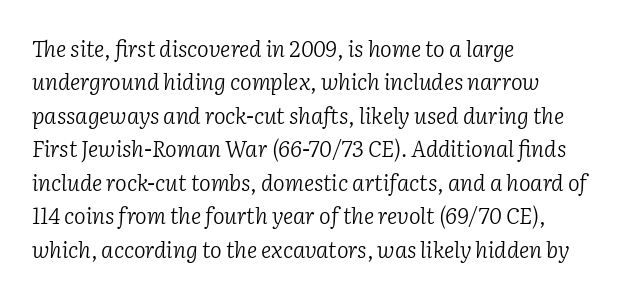
The image shows 22 px text type, italic (leaning right); set left-aligned, normal line spacing (1.52x), normal letter spacing, not underlined.
